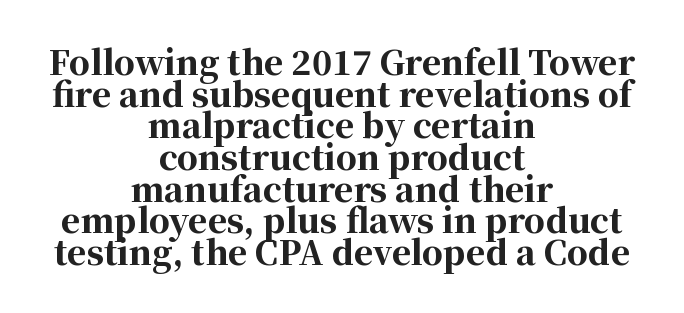
Letterform terminals end in serifs throughout the passage. No italicization has been applied; the sample stays upright. Both edges are ragged and mirror each other, which tells us the setting is centered. This block would grow much taller if given ordinary leading; it's compressed now. The passage shown is typed in a proportional face where columns would drift. The sample has been set heavy, in full bold.
